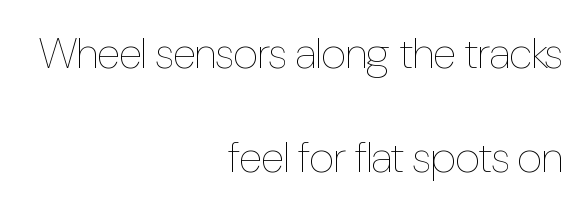
Every row of glyphs terminates at an identical x-position on the right. Words float on clear page, feet unadorned. A typesetter would call this proportional, since set widths differ per character. Compared with a typical body face, this is equally light or lighter still. The font's upright variant was chosen for this text.
